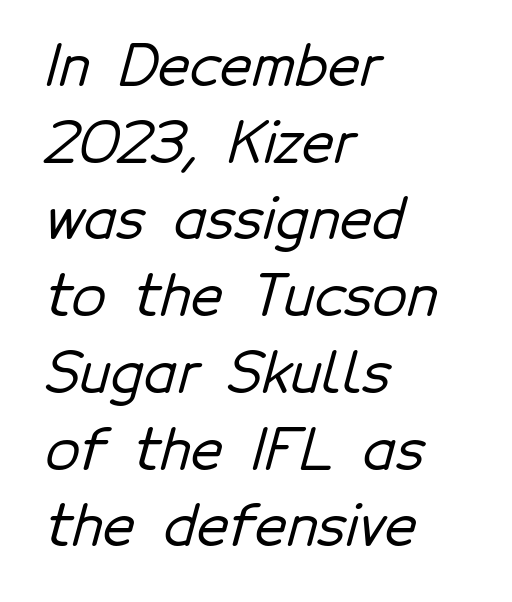
Q: Is the typeface a serif or a sans-serif typeface? A: Sans-serif.
Q: Is the text underlined? A: No.
Q: How is the paragraph aligned? A: Left-aligned.
Q: Is the spacing between letters normal or unusually wide? A: Normal.
Q: Is the spacing between lines tight, normal or loose? A: Normal.
Q: Width (condensed, normal, or wide)? A: Normal.
Q: Stroke contrast? A: Low.
Q: x-height? A: Medium.
Q: Monospaced? A: No.
